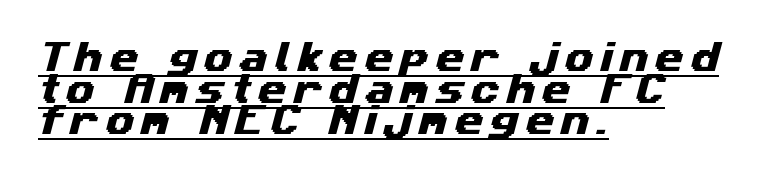
The type family on display is of the sans-serif kind. Character widths vary here, with narrow letters taking less room than wide ones. The designer dialed line spacing down below the default. Display-style spreading of the glyphs; the letterfit is very open. A typographer would call this underscored text.
